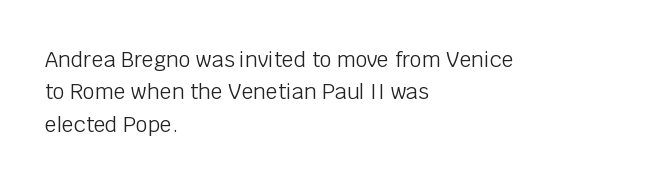
The image shows 21 px text type, upright; set left-aligned, normal line spacing (1.54x), normal letter spacing, not underlined.
